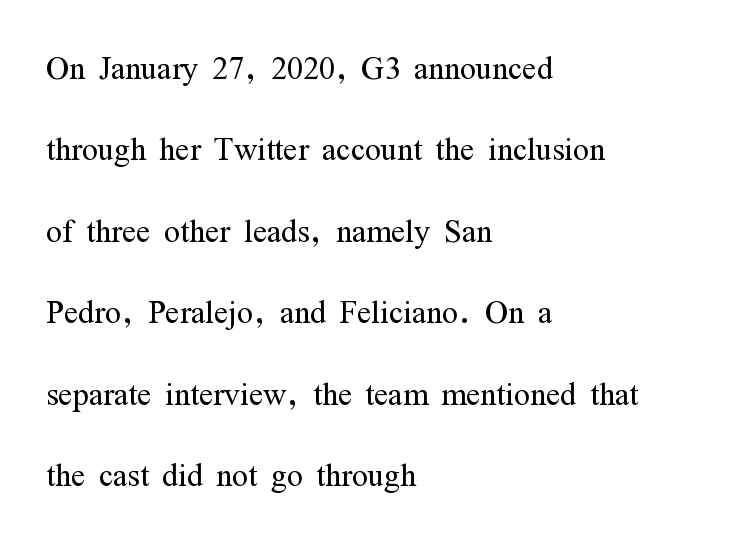
The image shows 42 px light, condensed serif type, upright; set left-aligned, loose line spacing (1.94x), normal letter spacing, not underlined; medium stroke contrast and a medium x-height.
